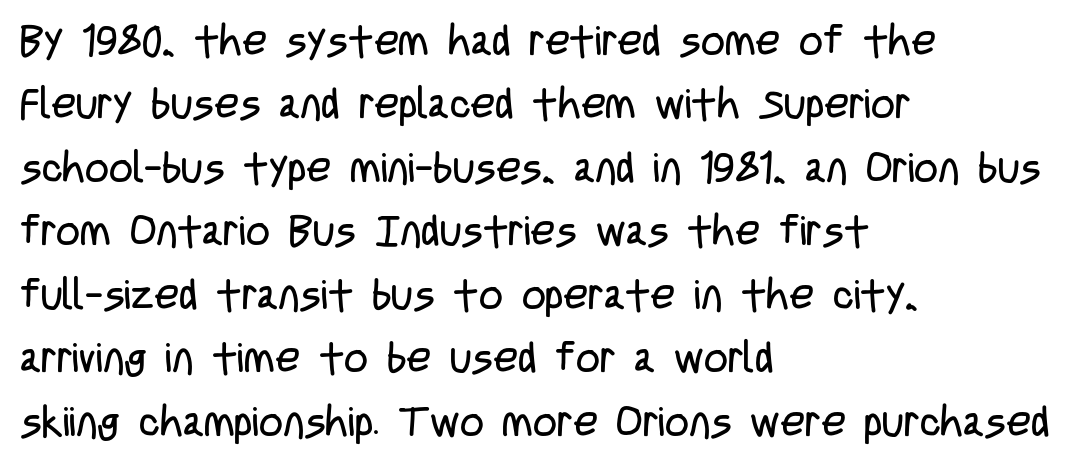
The letters stand straight up with perfectly vertical stems. Short and long lines alike share a common starting point at left. Unlike a traditional serif, this face leaves its strokes unadorned. Regarding leading, the lines here are spaced in the standard way. The zone under the glyphs is completely vacant. Each letter keeps its own natural width here, so spacing adapts to shape.
